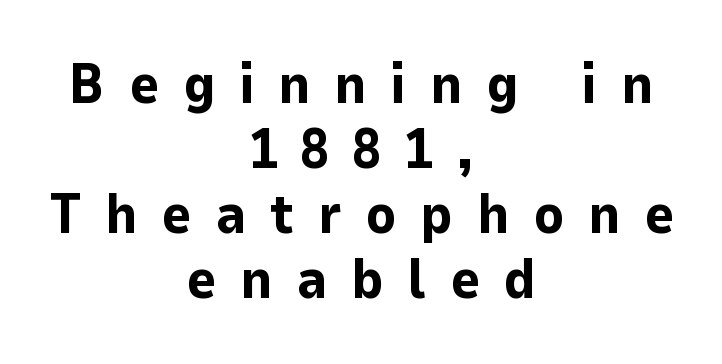
Q: Is the text bold? A: Yes.
Q: Is the text italic (slanted)? A: No, it is upright.
Q: Is the typeface a serif or a sans-serif typeface? A: Sans-serif.
Q: Is the text underlined? A: No.
Q: How is the paragraph aligned? A: Centered.
Q: Is the spacing between letters normal or unusually wide? A: Unusually wide.
Q: Width (condensed, normal, or wide)? A: Normal.
Q: Stroke contrast? A: Low.
Q: x-height? A: Medium.
Q: Monospaced? A: No.
